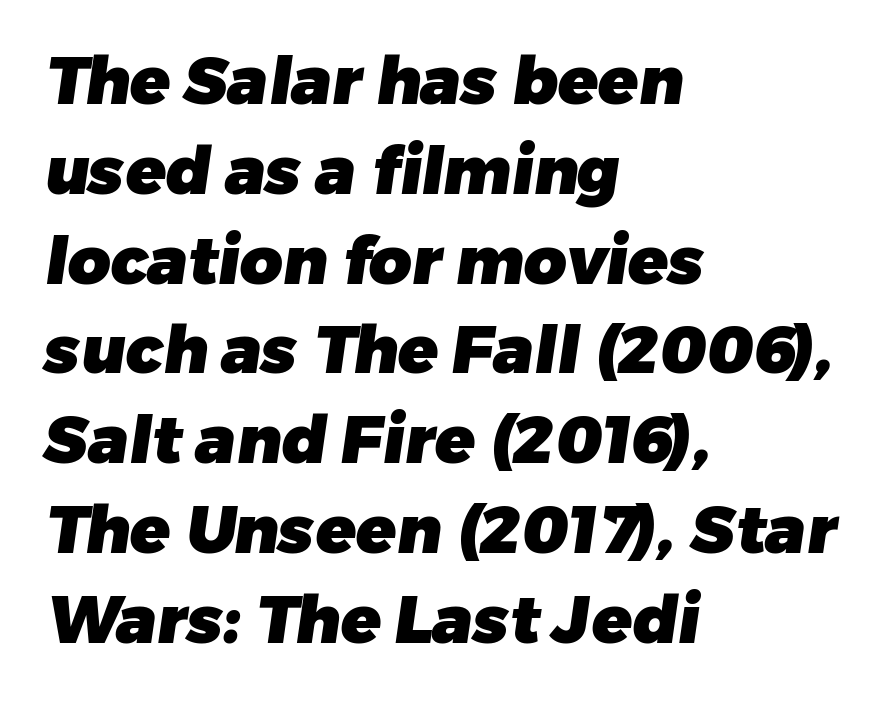
{"serif": "no", "bold": "yes", "weight": "heavy", "width": "normal", "stroke_contrast": "low", "x_height": "medium", "monospaced": "no", "underline": "no", "align": "left", "line_spacing": "normal", "line_spacing_ratio": 1.36, "letter_spacing": "normal", "letter_spacing_em": 0.0, "glyph_px": 66}
